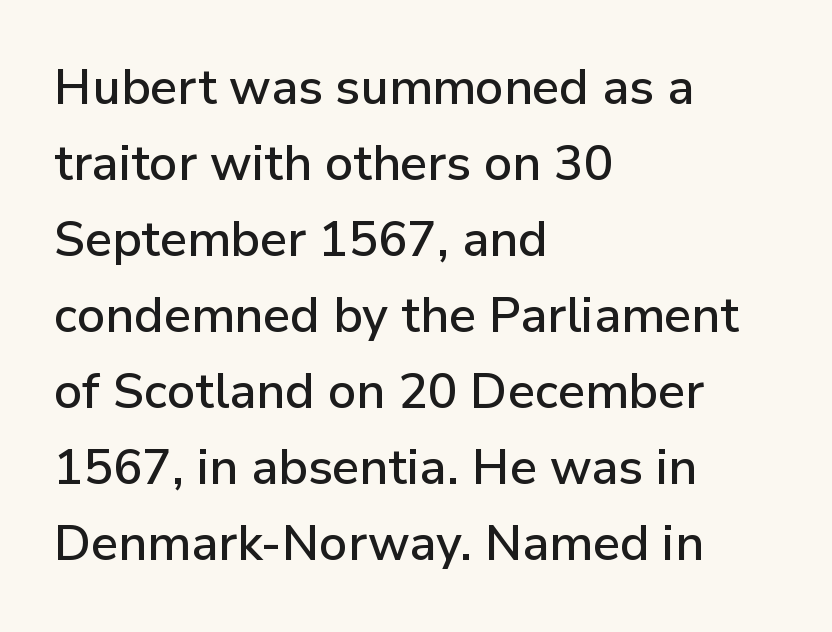
The image shows 49 px sans-serif type, upright; set left-aligned, normal line spacing (1.55x), normal letter spacing, not underlined; low stroke contrast and a medium x-height.
